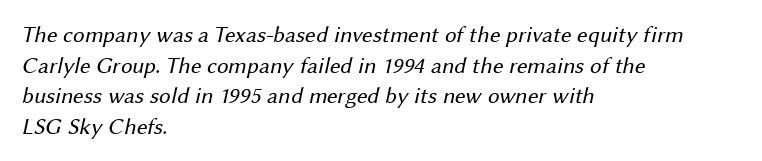
Q: Is the text bold? A: No.
Q: Is the text underlined? A: No.
Q: How is the paragraph aligned? A: Left-aligned.
Q: Is the spacing between letters normal or unusually wide? A: Normal.
Q: Is the spacing between lines tight, normal or loose? A: Normal.
